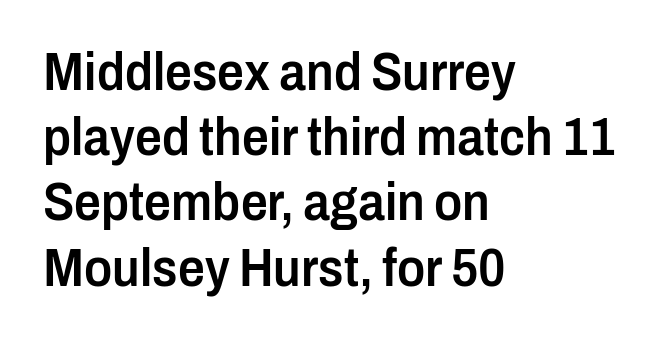
The image shows 53 px semibold, condensed sans-serif type, upright; set left-aligned, line spacing 1.23x, normal letter spacing, not underlined; low stroke contrast and a medium x-height.
